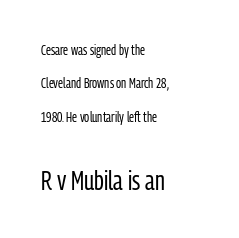
The letterforms sit shoulder to shoulder at normal distance. Notice how the stems are strictly vertical — no italics here. The weight would be labelled regular, book, light, or lighter still. Small over large — that's the arrangement of the two blocks here. Clear beneath every line of the passage.
